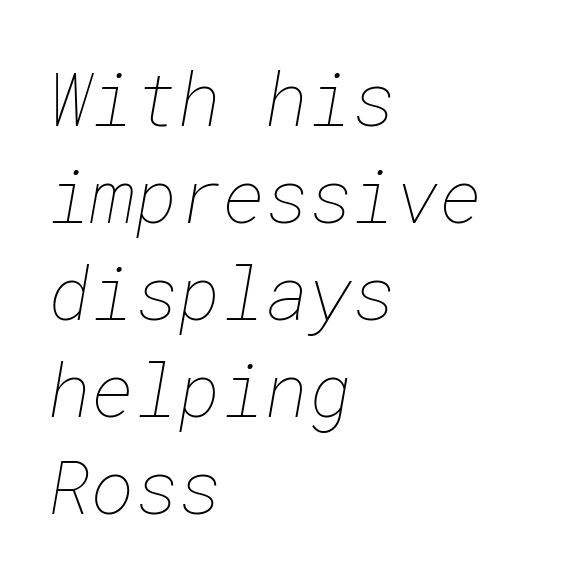
Q: Is the text bold? A: No.
Q: Is the text underlined? A: No.
Q: How is the paragraph aligned? A: Left-aligned.
Q: Is the spacing between letters normal or unusually wide? A: Normal.
Q: Is the spacing between lines tight, normal or loose? A: Normal.
Q: Width (condensed, normal, or wide)? A: Normal.
Q: Stroke contrast? A: Low.
Q: x-height? A: Medium.
